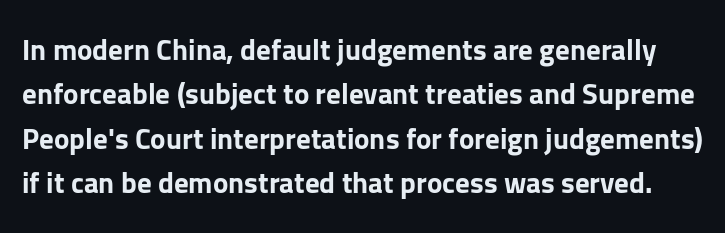
Q: Is the text bold? A: Yes.
Q: Is the text italic (slanted)? A: No, it is upright.
Q: Is the typeface a serif or a sans-serif typeface? A: Sans-serif.
Q: Is the text underlined? A: No.
Q: Is the spacing between letters normal or unusually wide? A: Normal.
Q: Is the spacing between lines tight, normal or loose? A: Normal.
Q: Width (condensed, normal, or wide)? A: Normal.
Q: Stroke contrast? A: Low.
Q: x-height? A: Medium.
Q: Monospaced? A: No.
